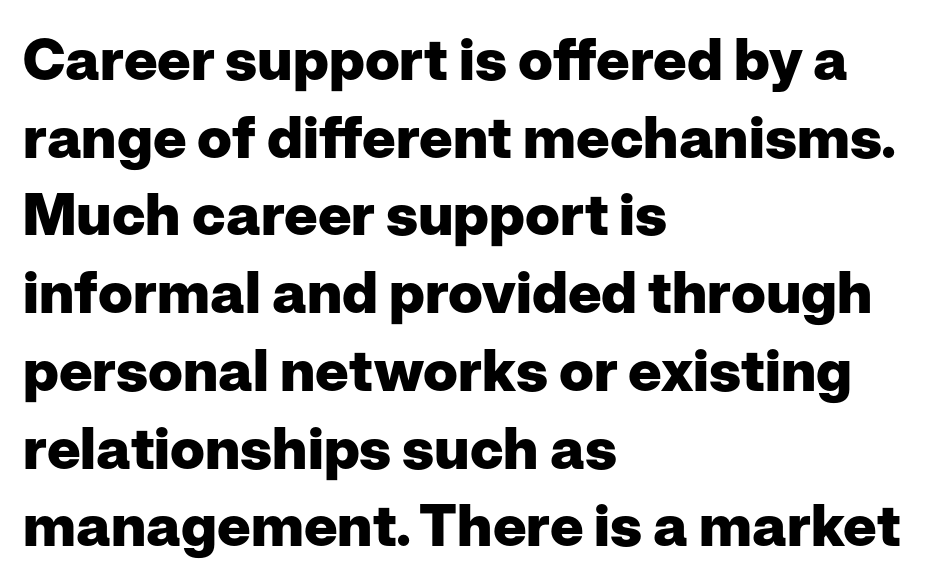
Q: Is the text bold? A: Yes.
Q: Is the text italic (slanted)? A: No, it is upright.
Q: Is the typeface a serif or a sans-serif typeface? A: Sans-serif.
Q: Is the text underlined? A: No.
Q: How is the paragraph aligned? A: Left-aligned.
Q: Is the spacing between letters normal or unusually wide? A: Normal.
Q: Is the spacing between lines tight, normal or loose? A: Normal.
Q: Width (condensed, normal, or wide)? A: Normal.
Q: Stroke contrast? A: Low.
Q: x-height? A: Medium.
Q: Monospaced? A: No.
